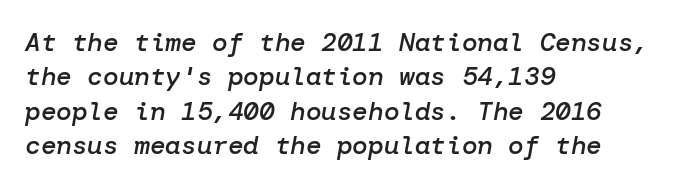
Q: Is the text bold? A: Semi-bold.
Q: Is the text italic (slanted)? A: Yes, it leans right by about 10 degrees.
Q: Is the text underlined? A: No.
Q: How is the paragraph aligned? A: Left-aligned.
Q: Is the spacing between letters normal or unusually wide? A: Normal.
Q: Is the spacing between lines tight, normal or loose? A: Normal.
